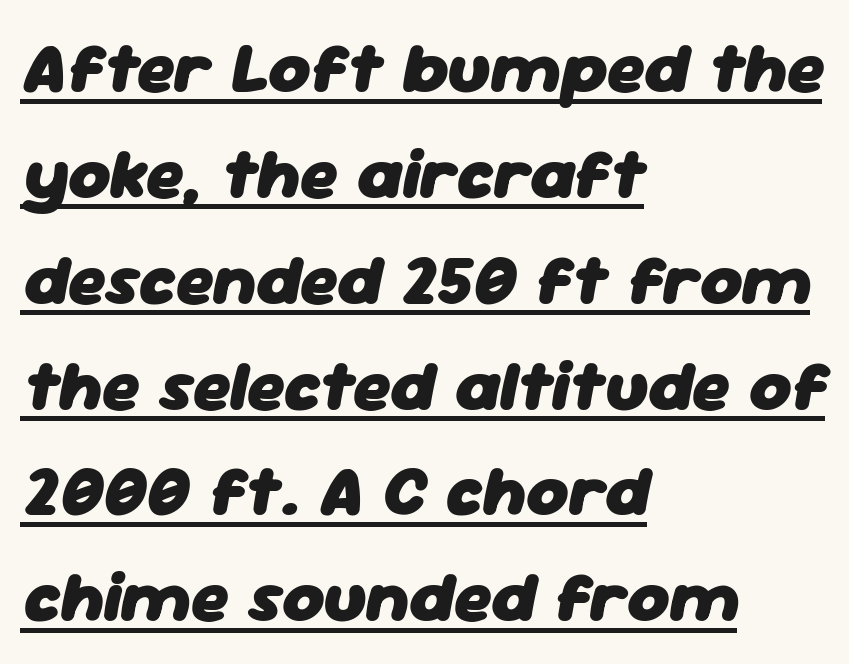
The image shows 72 px heavy type, italic (leaning right); set left-aligned, normal line spacing (1.47x), normal letter spacing, underlined; low stroke contrast and a medium x-height.
